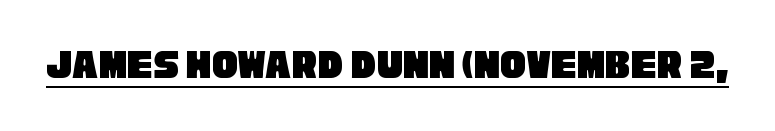
The image shows 42 px condensed sans-serif type; set normal letter spacing, underlined; low stroke contrast and a large x-height.
